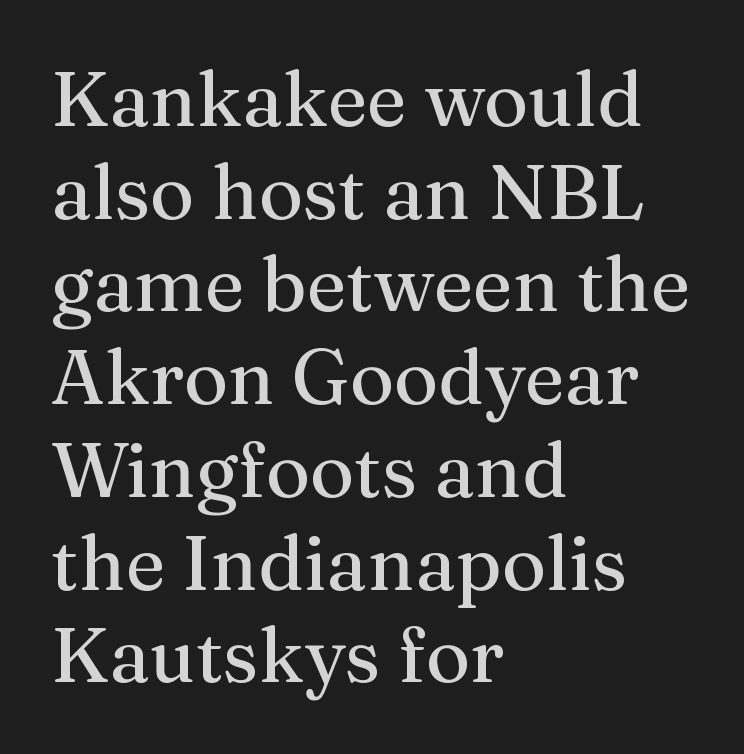
The image shows 76 px serif type, upright; set left-aligned, line spacing 1.22x, normal letter spacing, not underlined; medium stroke contrast and a medium x-height.
